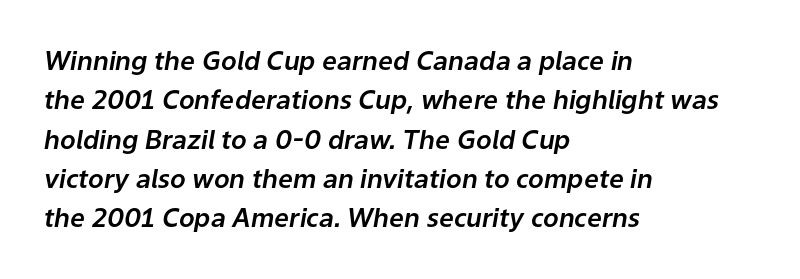
Honestly, the row spacing looks completely unremarkable. Emphasis-style slanted type is in use. The letters sit at their default tracking, neither squeezed nor spread. The gap between lines stays unmarked. Where is the straight margin? On the left.
